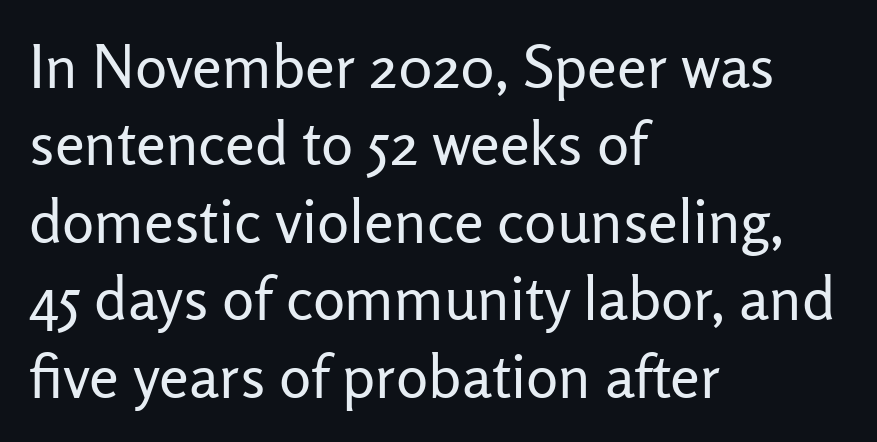
The rows are spaced the way most documents space them. The foot of each line stays bare and open. Where is the straight margin? On the left. Posture: vertical. No extra ink here — the face is not bold. The rendering uses natural spacing where letterforms have individual widths.
